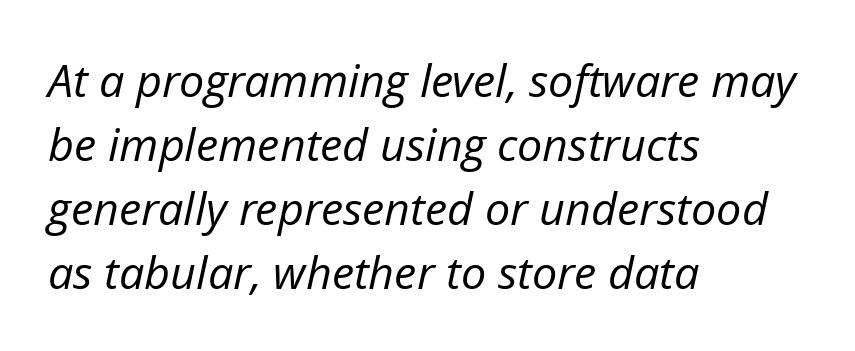
{"italic": "yes", "lean": "right", "slant_degrees": 12, "bold": "no", "weight": "regular", "width": "normal", "stroke_contrast": "low", "x_height": "medium", "monospaced": "no", "underline": "no", "align": "left", "line_spacing": "normal", "line_spacing_ratio": 1.42, "letter_spacing": "normal", "letter_spacing_em": 0.0, "glyph_px": 45}
